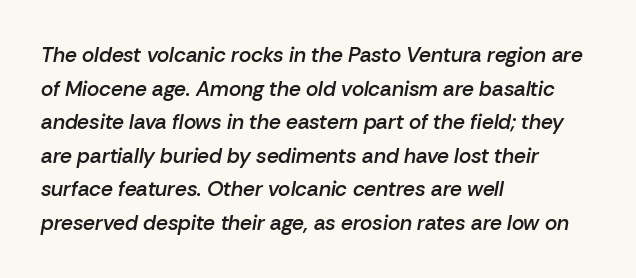
{"italic": "yes", "lean": "right", "slant_degrees": 10, "bold": "semi", "underline": "no", "align": "left", "line_spacing": "normal", "line_spacing_ratio": 1.6, "letter_spacing": "normal", "letter_spacing_em": 0.0, "glyph_px": 21}
